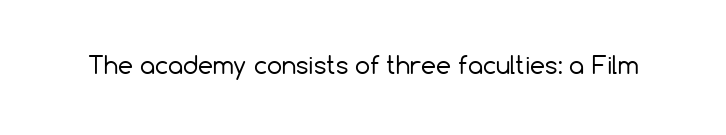
{"italic": "no", "bold": "no", "underline": "no", "letter_spacing": "normal", "letter_spacing_em": 0.0, "glyph_px": 24}
